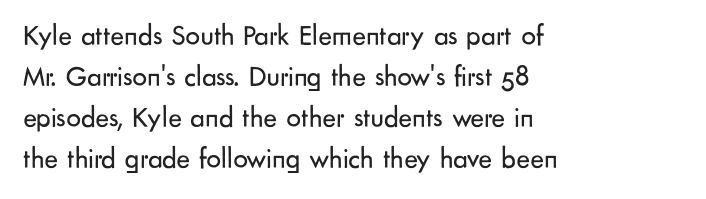
Layout note: lines flush left. The letters advance in unequal steps, a hallmark of proportional type. Decoration check: the copy has no underline. What stands out about the letter spacing? Nothing — it is the standard amount. Think standard paragraph weight, or any step lighter than that.
